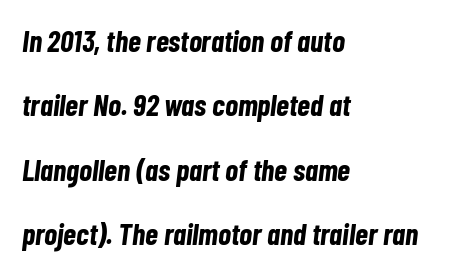
Looking at the ascenders, they clearly lean. The lines are quadded left. Students, this is bold: see how much ink each stroke carries. These lines stand farther apart than default settings would place them. The passage shown is typed in a proportional face where columns would drift. The passage shown has conventional tracking throughout.
